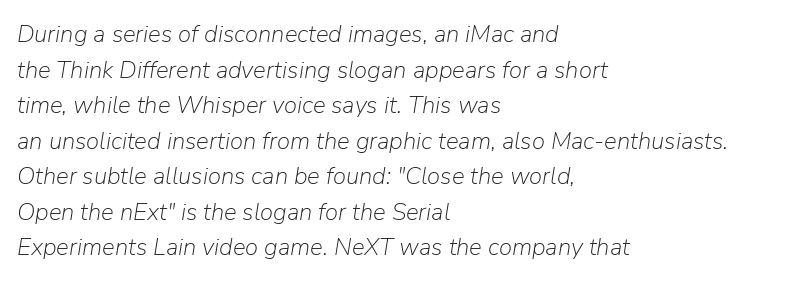
The image shows 24 px text type, italic (leaning right); set left-aligned, normal line spacing (1.48x), normal letter spacing, not underlined.
